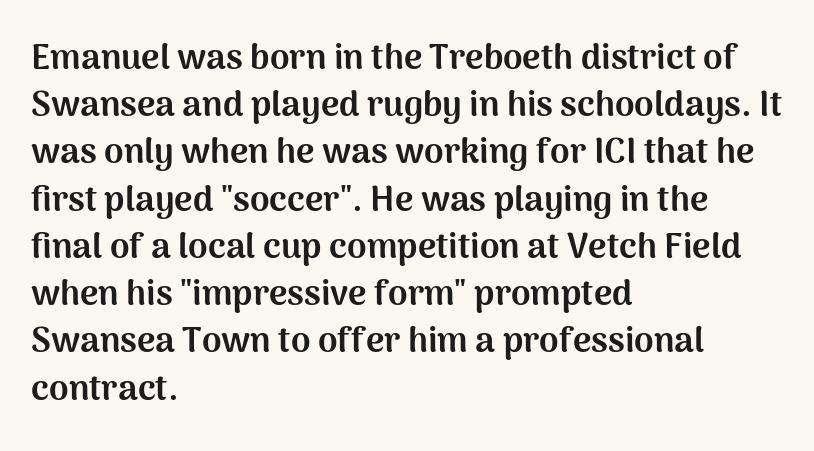
Caption: bold face, heavy strokes. Vertical spacing — default. The typeface chosen for these lines omits serifs. The letterforms sit shoulder to shoulder at normal distance. The space directly below the letters is spotless. Posture: upright roman.
